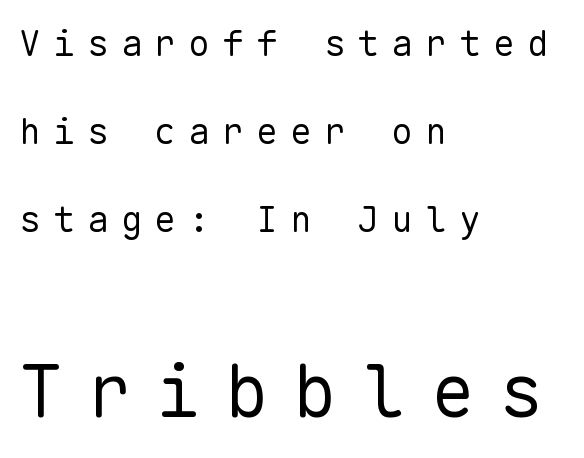
The image shows 73 px regular-weight sans-serif type, upright, monospaced; set left-aligned, loose line spacing (2.45x), unusually wide letter spacing (+0.34 em), not underlined; the second (bottom) block is 2.03x larger; low stroke contrast and a medium x-height.
